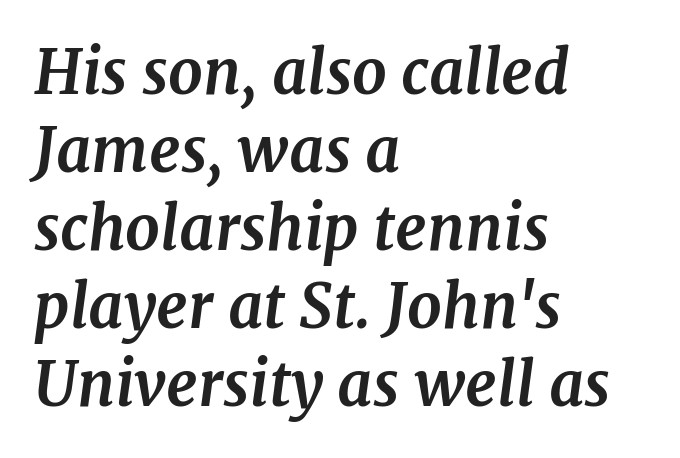
{"serif": "yes", "italic": "yes", "lean": "right", "slant_degrees": 7, "bold": "yes", "weight": "bold", "width": "normal", "stroke_contrast": "medium", "x_height": "medium", "monospaced": "no", "underline": "no", "align": "left", "line_spacing": "normal", "line_spacing_ratio": 1.28, "letter_spacing": "normal", "letter_spacing_em": 0.0, "glyph_px": 61}
